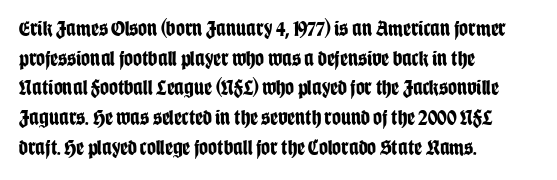
{"italic": "no", "bold": "yes", "underline": "no", "align": "left", "line_spacing": "normal", "line_spacing_ratio": 1.35, "letter_spacing": "normal", "letter_spacing_em": 0.0, "glyph_px": 22}
